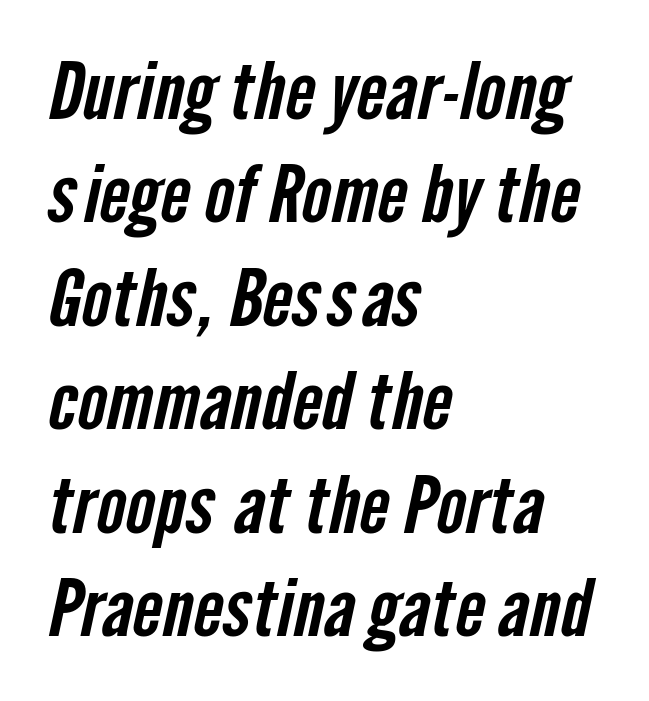
A bare baseline throughout the passage. Character widths vary here, with narrow letters taking less room than wide ones. How are the letters spaced? Ordinarily, with no added tracking. Vertical spacing — default. The passage shown is typeset with a sans-serif family.
